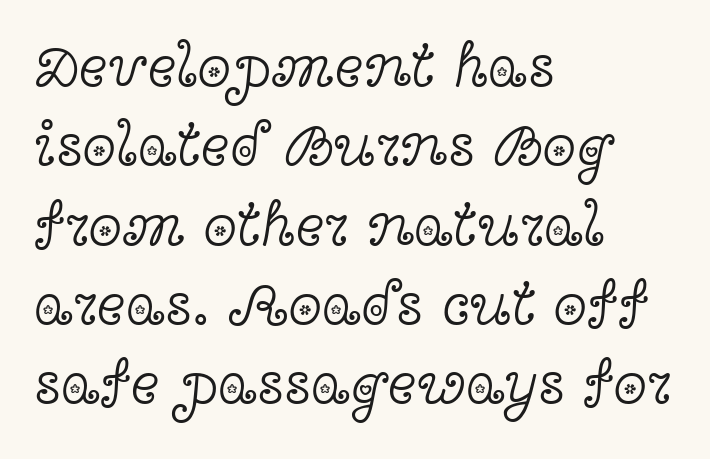
The typography opts for an upright posture over an oblique one. Look at the bottom of the vertical strokes: they flare into serifs here. Each word holds together tightly as a unit, with standard inter-letter gaps. Type without underlining.
